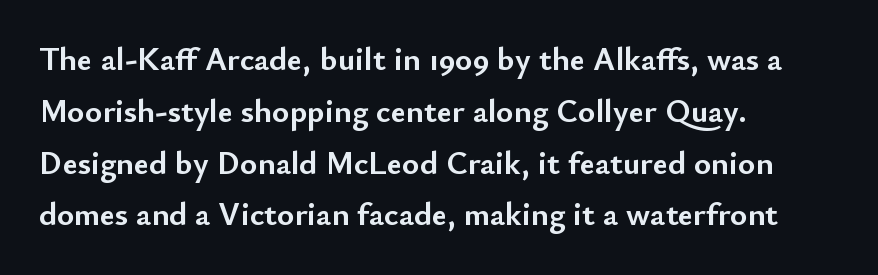
The image shows 33 px semibold sans-serif type, upright; set left-aligned, normal line spacing (1.57x), normal letter spacing, not underlined; low stroke contrast and a small x-height.
